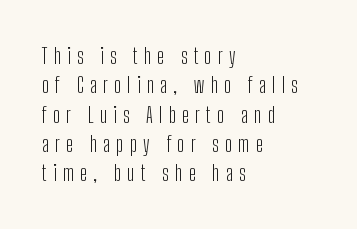
{"italic": "no", "bold": "no", "underline": "no", "align": "left", "line_spacing": "normal", "line_spacing_ratio": 1.33, "letter_spacing": "wide", "letter_spacing_em": 0.28, "glyph_px": 22}
